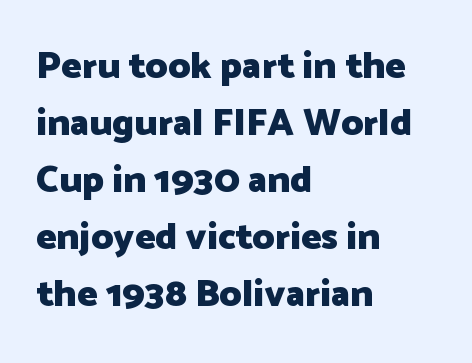
The strokes are fattened all the way to bold. Only glyphs here, with clear space below each row. Is the letter spacing exaggerated? No — it looks like the ordinary default. You could not count columns in this text — the font is proportionally spaced. To sum up the face: it is a sans, with no serifs. Alignment: flush left.
